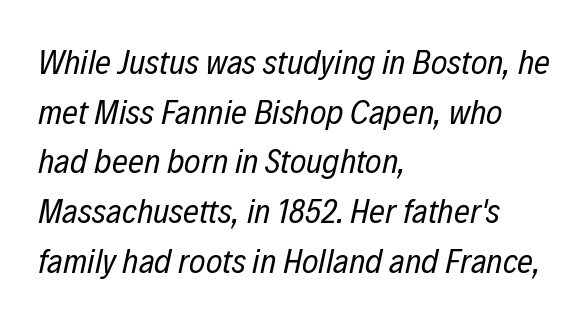
{"italic": "yes", "lean": "right", "slant_degrees": 12, "bold": "no", "weight": "regular", "width": "condensed", "stroke_contrast": "low", "x_height": "medium", "monospaced": "no", "underline": "no", "align": "left", "line_spacing": "normal", "line_spacing_ratio": 1.42, "letter_spacing": "normal", "letter_spacing_em": 0.0, "glyph_px": 35}
